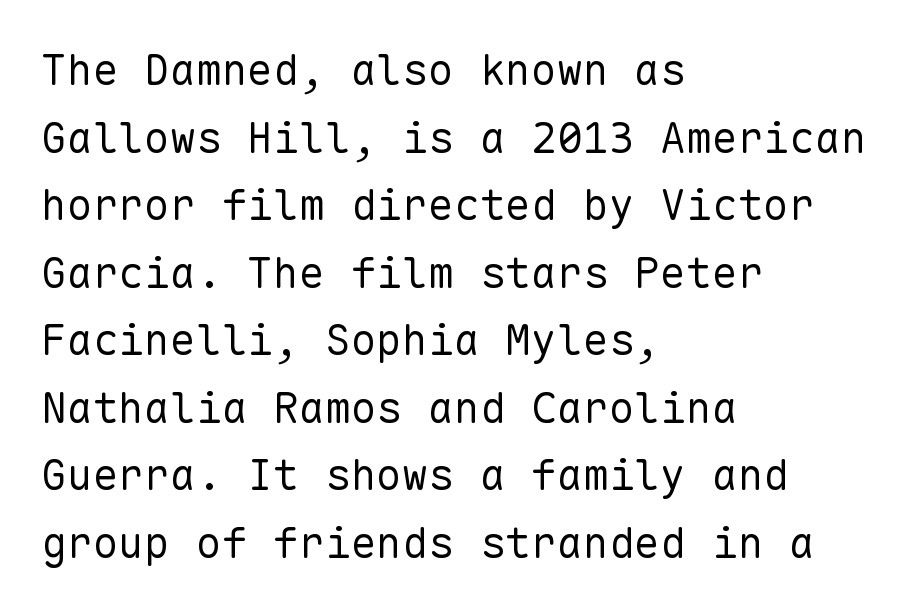
{"serif": "no", "italic": "no", "bold": "no", "weight": "regular", "width": "normal", "stroke_contrast": "low", "x_height": "medium", "monospaced": "yes", "underline": "no", "align": "left", "line_spacing": "normal", "line_spacing_ratio": 1.57, "letter_spacing": "normal", "letter_spacing_em": 0.0, "glyph_px": 43}
